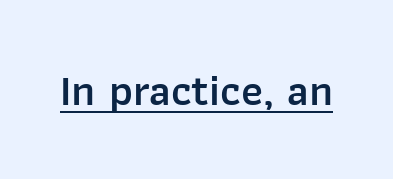
The image shows 44 px semibold sans-serif type, upright; set normal letter spacing, underlined; low stroke contrast and a medium x-height.
